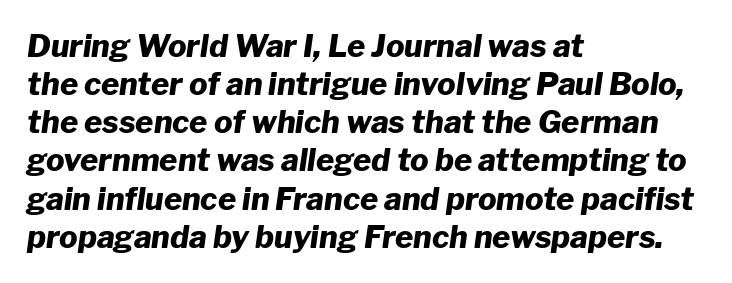
{"italic": "yes", "lean": "right", "slant_degrees": 8, "bold": "yes", "weight": "heavy", "width": "normal", "stroke_contrast": "low", "x_height": "medium", "monospaced": "no", "underline": "no", "align": "left", "line_spacing_ratio": 1.23, "letter_spacing": "normal", "letter_spacing_em": 0.0, "glyph_px": 31}
